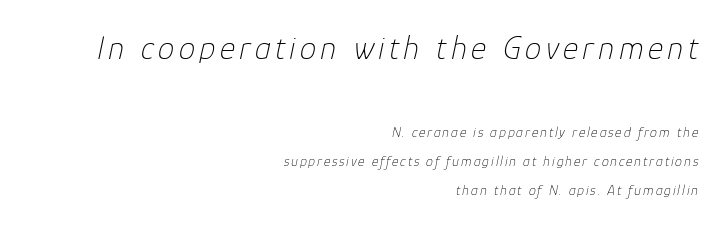
{"italic": "yes", "lean": "right", "slant_degrees": 12, "bold": "no", "weight": "thin", "width": "normal", "stroke_contrast": "low", "x_height": "medium", "monospaced": "no", "underline": "no", "align": "right", "line_spacing": "loose", "line_spacing_ratio": 2.07, "larger_block": "first", "size_ratio": 2.36, "glyph_px": 33}
